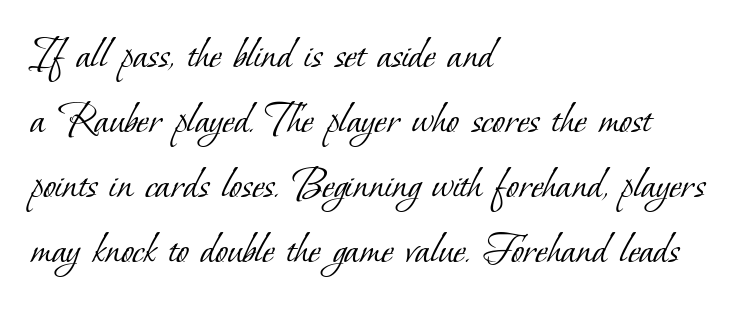
The image shows 46 px light serif type; set left-aligned, normal line spacing (1.41x), normal letter spacing, not underlined; low stroke contrast and a small x-height.
